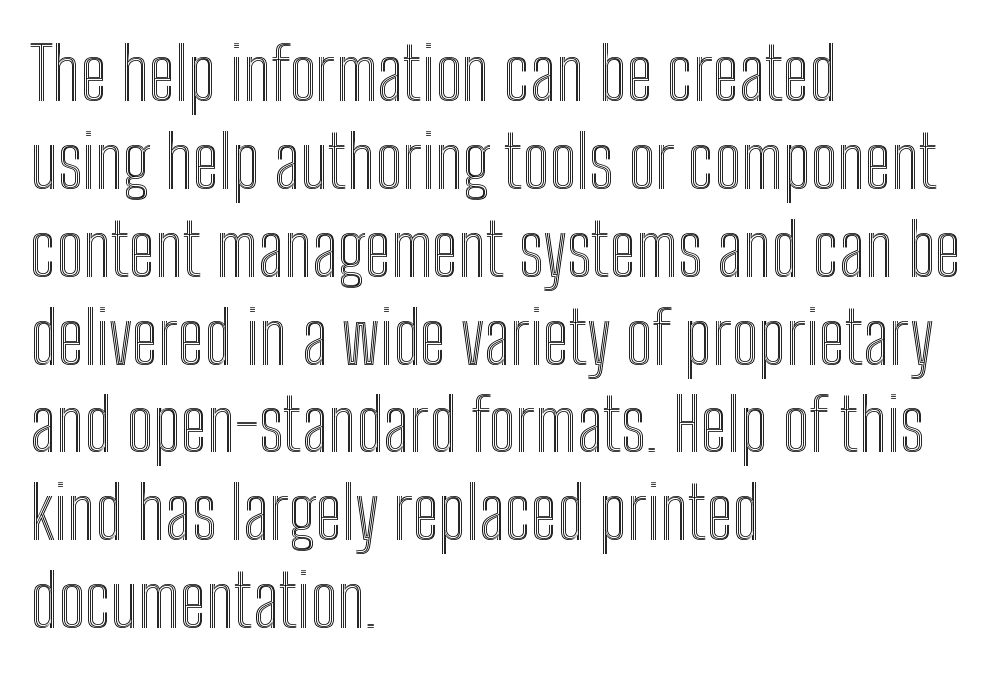
{"italic": "no", "width": "condensed", "x_height": "medium", "monospaced": "no", "underline": "no", "align": "left", "line_spacing_ratio": 1.22, "letter_spacing": "normal", "letter_spacing_em": 0.0, "glyph_px": 72}
